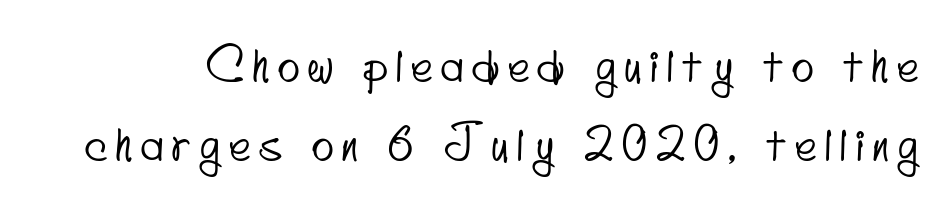
{"serif": "no", "width": "condensed", "stroke_contrast": "low", "x_height": "small", "monospaced": "no", "underline": "no", "line_spacing_ratio": 1.72, "glyph_px": 46}
